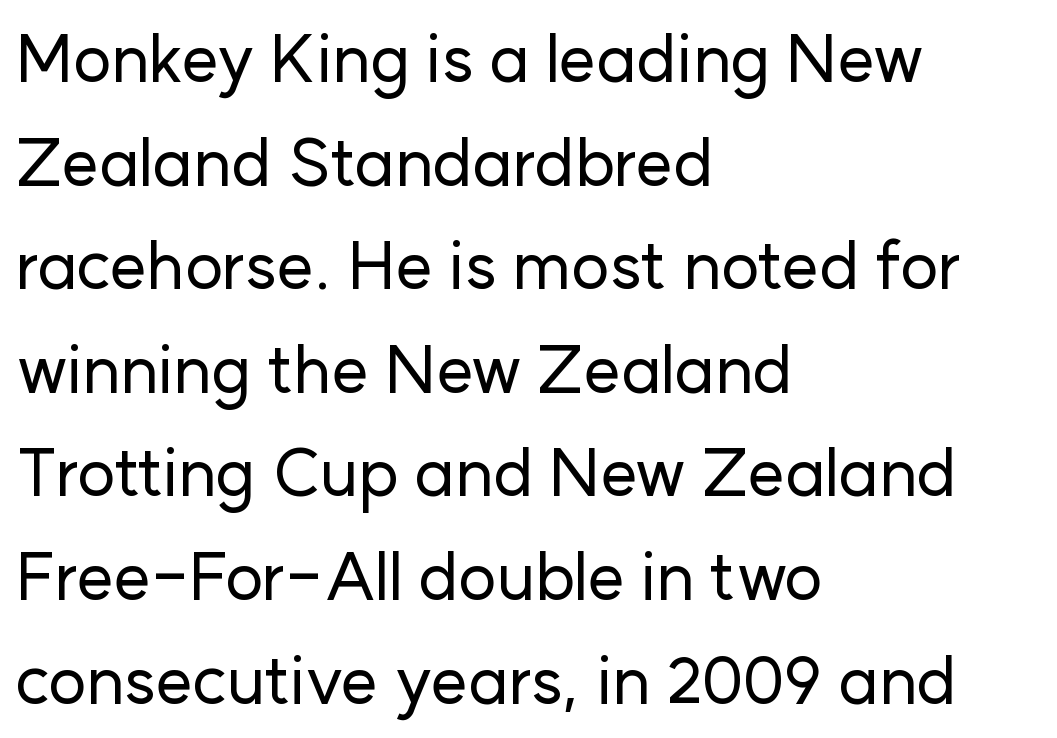
The image shows 66 px sans-serif type, upright; set left-aligned, normal line spacing (1.57x), normal letter spacing, not underlined; low stroke contrast and a medium x-height.
